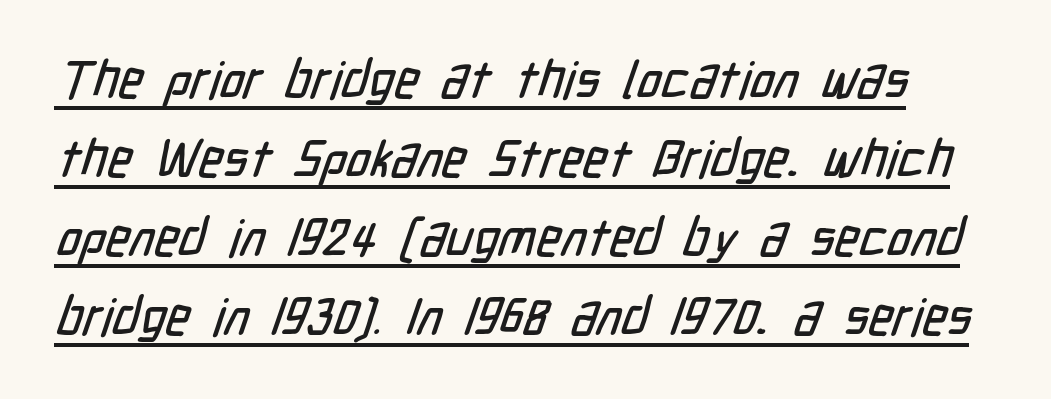
{"serif": "no", "width": "condensed", "stroke_contrast": "low", "x_height": "medium", "monospaced": "no", "underline": "yes", "line_spacing": "normal", "line_spacing_ratio": 1.52, "letter_spacing": "normal", "letter_spacing_em": 0.0, "glyph_px": 52}
